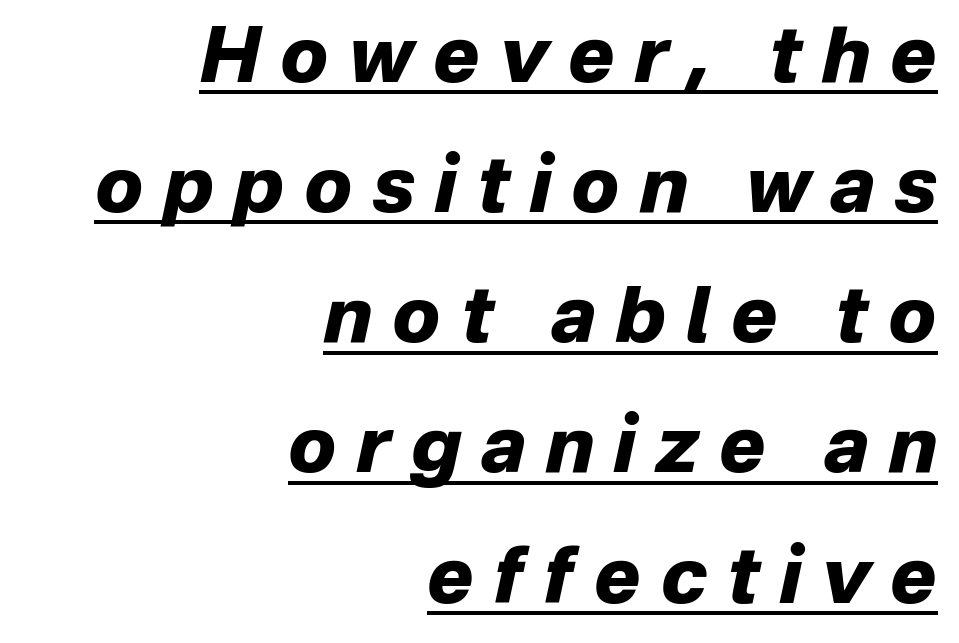
Q: Is the text bold? A: Yes.
Q: Is the text italic (slanted)? A: Yes, it leans right by about 12 degrees.
Q: Is the text underlined? A: Yes.
Q: How is the paragraph aligned? A: Right-aligned.
Q: Is the spacing between letters normal or unusually wide? A: Unusually wide.
Q: Is the spacing between lines tight, normal or loose? A: Normal.
Q: Width (condensed, normal, or wide)? A: Normal.
Q: Stroke contrast? A: Low.
Q: x-height? A: Medium.
Q: Monospaced? A: No.
